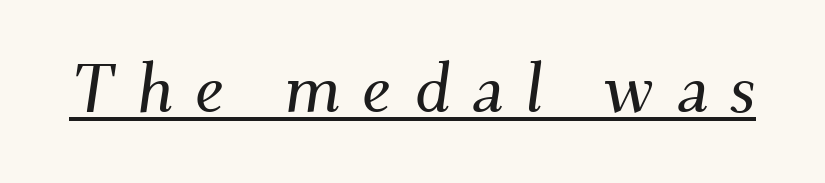
You could only call the tracking loose — the letters float apart. Serif or sans? Serif — the stroke terminals have little feet. Each letter keeps its own natural width here, so spacing adapts to shape. Is the type slanted? Yes — the strokes lean at a clear angle. The rendered words wear a rule along their underside.
